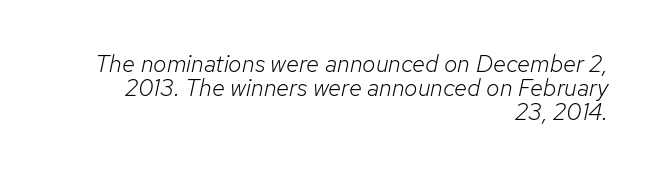
Q: Is the text bold? A: No.
Q: Is the text italic (slanted)? A: Yes, it leans right by about 12 degrees.
Q: Is the text underlined? A: No.
Q: How is the paragraph aligned? A: Right-aligned.
Q: Is the spacing between letters normal or unusually wide? A: Normal.
Q: Is the spacing between lines tight, normal or loose? A: Tight.
